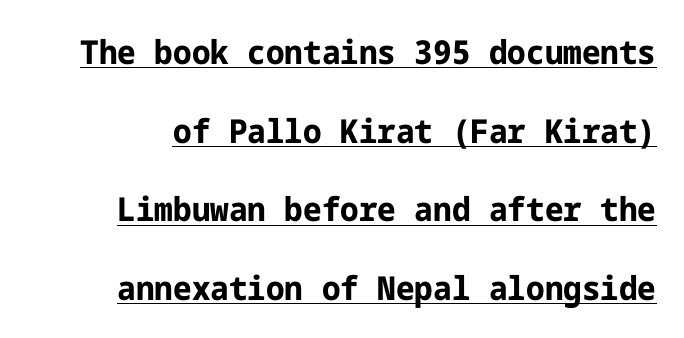
Does the lettering tilt? It doesn't — this is upright. Descenders here cross a horizontal rule under the line. A typesetter would call this zero additional tracking. Vertically, the passage feels expansive, rows floating well apart. Typographically, this falls in the sans-serif category.
